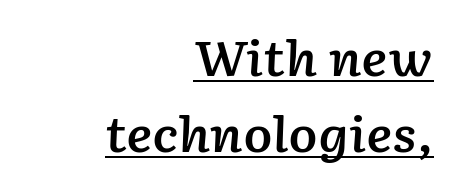
Q: Is the text bold? A: Semi-bold.
Q: Is the text italic (slanted)? A: Yes, it leans right by about 2 degrees.
Q: Is the text underlined? A: Yes.
Q: How is the paragraph aligned? A: Right-aligned.
Q: Is the spacing between letters normal or unusually wide? A: Normal.
Q: Is the spacing between lines tight, normal or loose? A: Normal.
Q: Width (condensed, normal, or wide)? A: Normal.
Q: Stroke contrast? A: Low.
Q: x-height? A: Medium.
Q: Monospaced? A: No.
